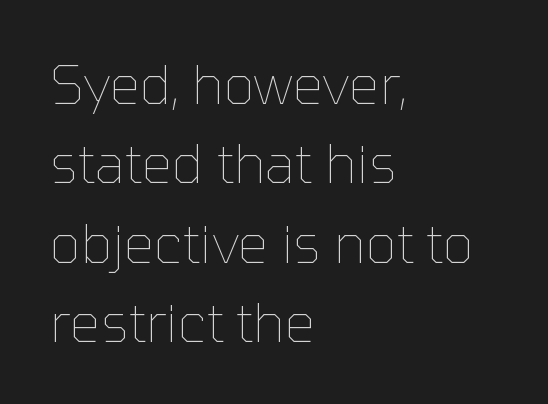
A roman cut, with each character standing at attention. Notice how the passage keeps a crisp vertical edge on the left only. The rendering uses natural spacing where letterforms have individual widths. Descender tails drop into unmarked territory. Vertical stems look standard width or narrower in stroke. These lines keep a tight, regular rhythm from letter to letter.
